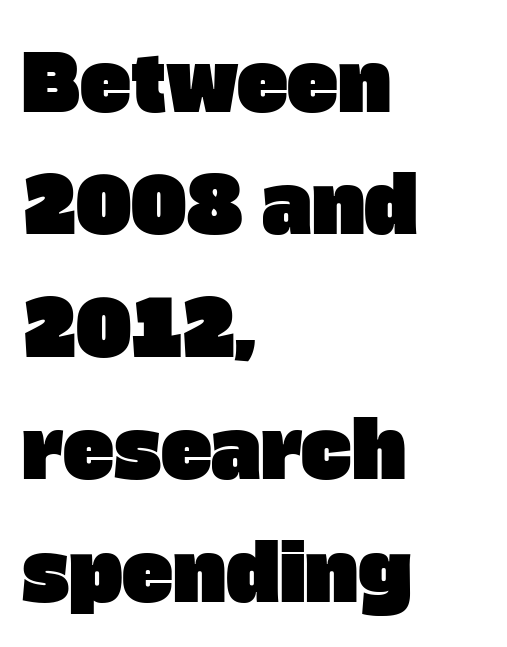
The image shows 77 px sans-serif type; set left-aligned, normal line spacing (1.59x), normal letter spacing, not underlined; low stroke contrast and a large x-height.
